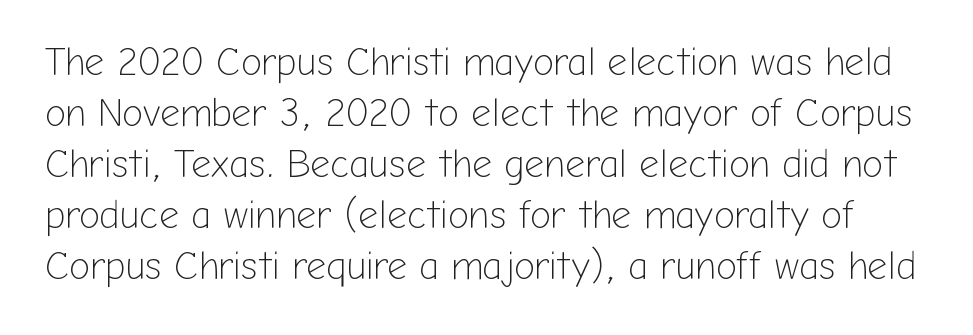
Q: Is the text bold? A: No.
Q: Is the text italic (slanted)? A: No, it is upright.
Q: Is the typeface a serif or a sans-serif typeface? A: Sans-serif.
Q: Is the text underlined? A: No.
Q: Is the spacing between letters normal or unusually wide? A: Normal.
Q: Is the spacing between lines tight, normal or loose? A: Normal.
Q: Width (condensed, normal, or wide)? A: Normal.
Q: Stroke contrast? A: Low.
Q: x-height? A: Medium.
Q: Monospaced? A: No.
